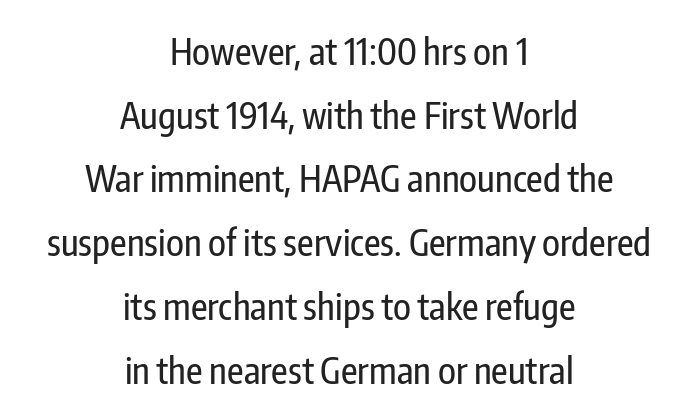
Unlike a traditional serif, this face leaves its strokes unadorned. Do the characters align in a grid? No, the font is proportional. Beneath every word, the page is bare. These lines stack symmetrically, like a column narrowing and widening about its center. You can tell it's not italic because the verticals are truly vertical. The line texture is even and compact thanks to regular tracking.
